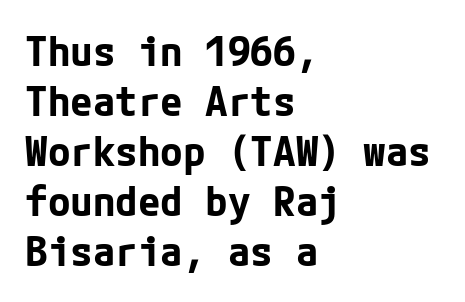
The image shows 41 px bold sans-serif type, upright; set left-aligned, line spacing 1.22x, normal letter spacing, not underlined; low stroke contrast and a medium x-height.
